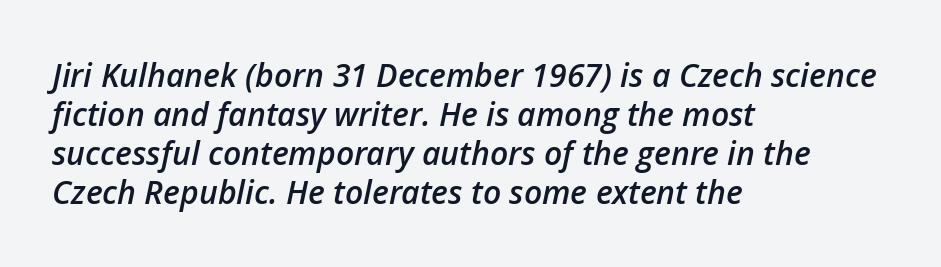
{"italic": "yes", "lean": "right", "slant_degrees": 12, "bold": "semi", "weight": "semibold", "width": "normal", "stroke_contrast": "low", "x_height": "medium", "monospaced": "no", "underline": "no", "align": "left", "line_spacing_ratio": 1.22, "letter_spacing": "normal", "letter_spacing_em": 0.0, "glyph_px": 32}
